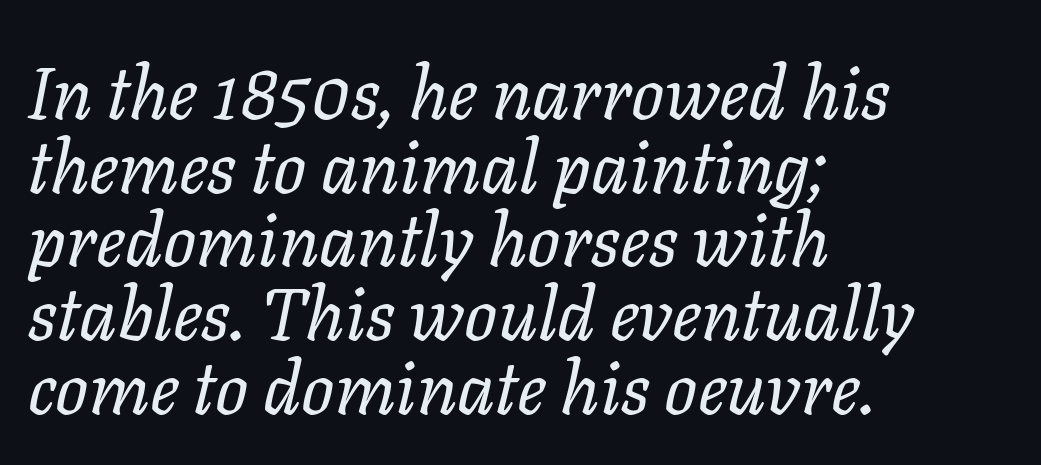
{"italic": "yes", "lean": "right", "slant_degrees": 11, "bold": "no", "weight": "regular", "width": "normal", "stroke_contrast": "low", "x_height": "medium", "monospaced": "no", "underline": "no", "align": "left", "line_spacing": "tight", "line_spacing_ratio": 1.01, "letter_spacing": "normal", "letter_spacing_em": 0.0, "glyph_px": 73}
